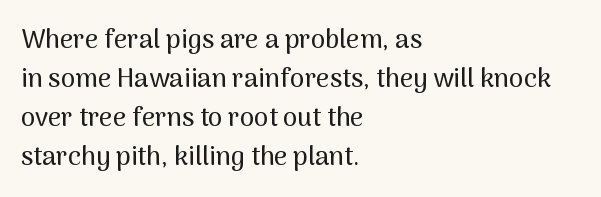
The image shows 26 px text type, upright; set left-aligned, normal line spacing (1.5x), normal letter spacing, not underlined.
